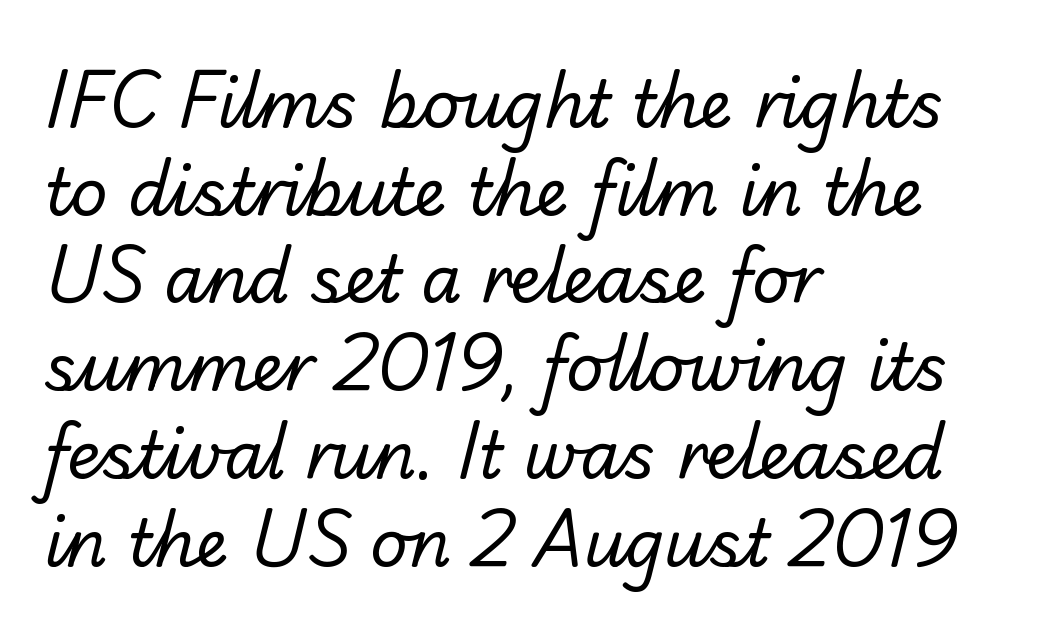
Is the letter spacing exaggerated? No — it looks like the ordinary default. Heft: none added — not bold. Evenly set lines give the paragraph a standard silhouette. Line starts are locked; line ends wander.
